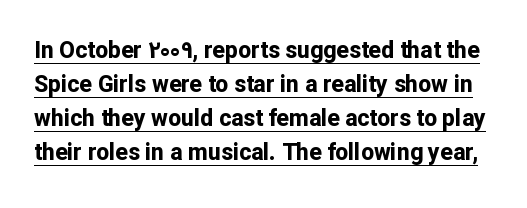
Q: Is the text bold? A: Yes.
Q: Is the text italic (slanted)? A: No, it is upright.
Q: Is the text underlined? A: Yes.
Q: Is the spacing between letters normal or unusually wide? A: Normal.
Q: Is the spacing between lines tight, normal or loose? A: Normal.
